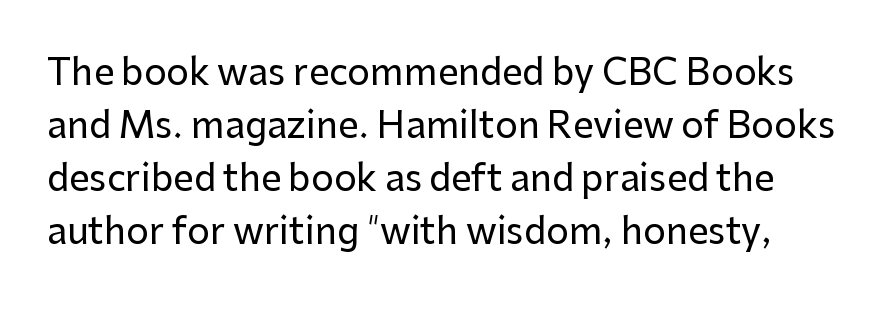
{"serif": "no", "italic": "no", "width": "normal", "stroke_contrast": "low", "x_height": "medium", "monospaced": "no", "underline": "no", "line_spacing": "normal", "line_spacing_ratio": 1.47, "letter_spacing": "normal", "letter_spacing_em": 0.0, "glyph_px": 36}
